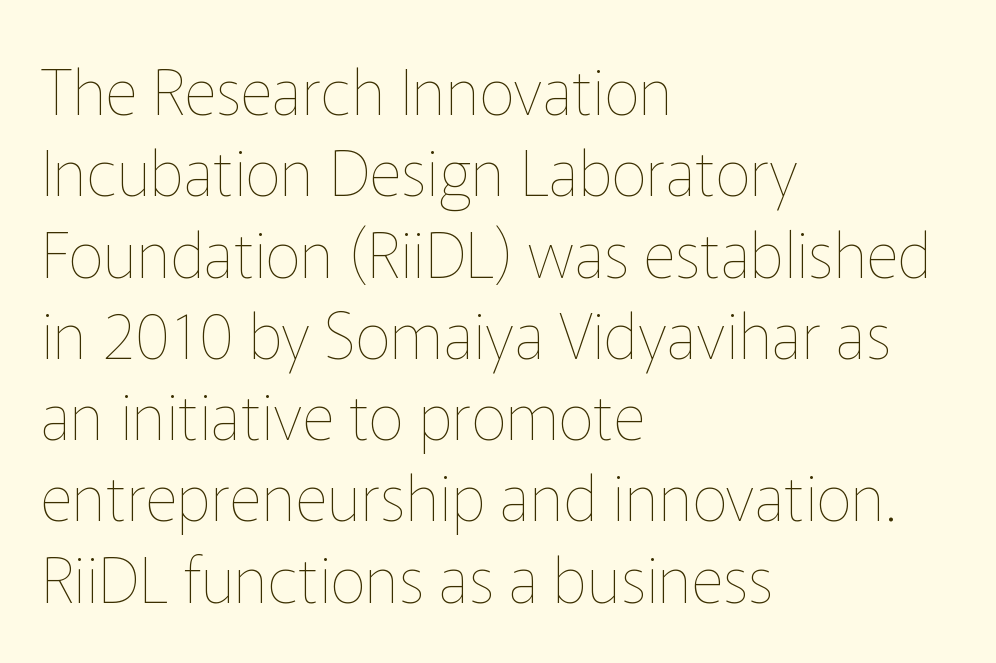
Tall strokes in this sample are plumb rather than angled. Underlining? Definitely not there. Spacing between characters is what you'd get straight out of the box. This block has exactly the height ordinary leading produces.
